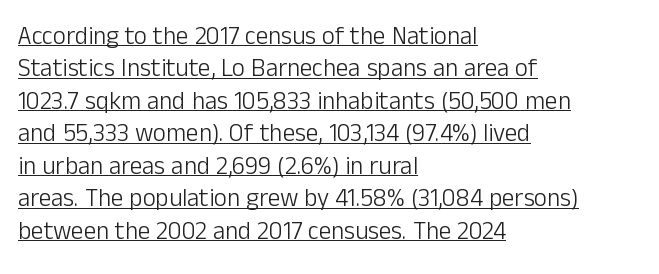
Q: Is the text bold? A: No.
Q: Is the text italic (slanted)? A: No, it is upright.
Q: Is the text underlined? A: Yes.
Q: How is the paragraph aligned? A: Left-aligned.
Q: Is the spacing between letters normal or unusually wide? A: Normal.
Q: Is the spacing between lines tight, normal or loose? A: Normal.
